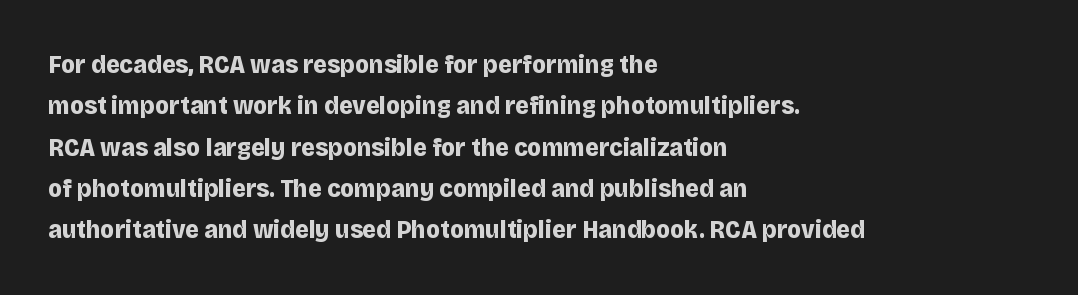
Descenders are the only things crossing below the line. Honestly, the row spacing looks completely unremarkable. The font is running at its bold setting. Inter-character spacing is left at the font's built-in metrics. Vertical strokes here are truly vertical.
